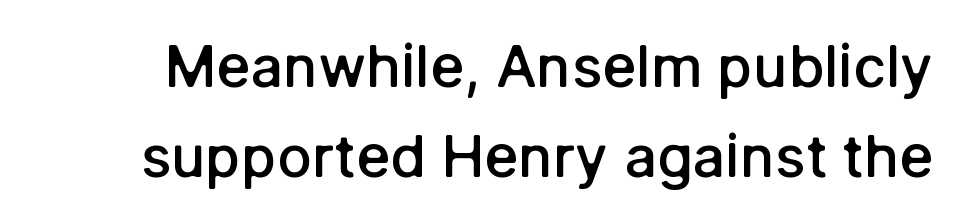
Q: Is the text bold? A: Semi-bold.
Q: Is the text italic (slanted)? A: No, it is upright.
Q: Is the typeface a serif or a sans-serif typeface? A: Sans-serif.
Q: Is the text underlined? A: No.
Q: Is the spacing between letters normal or unusually wide? A: Normal.
Q: Is the spacing between lines tight, normal or loose? A: Normal.
Q: Width (condensed, normal, or wide)? A: Normal.
Q: Stroke contrast? A: Low.
Q: x-height? A: Medium.
Q: Monospaced? A: No.
